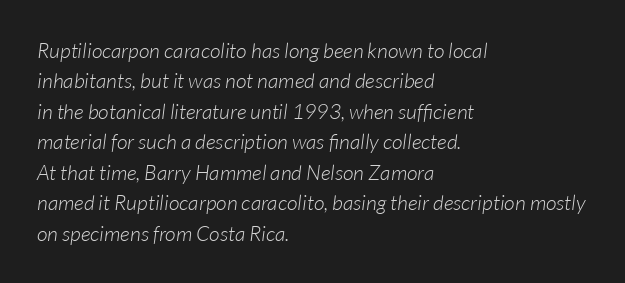
The image shows 21 px text type, italic (leaning right); set left-aligned, normal line spacing (1.45x), normal letter spacing, not underlined.
